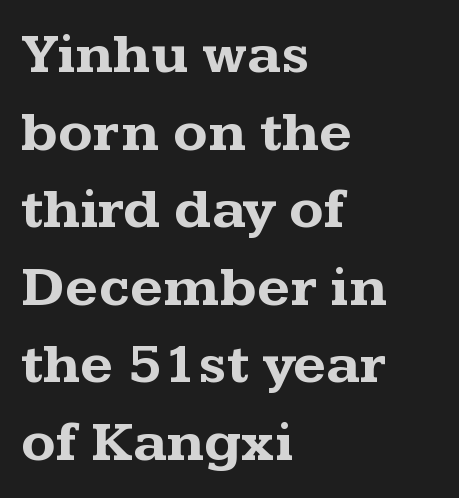
{"serif": "yes", "italic": "no", "bold": "yes", "weight": "bold", "width": "wide", "stroke_contrast": "medium", "x_height": "medium", "monospaced": "no", "underline": "no", "align": "left", "line_spacing": "normal", "line_spacing_ratio": 1.36, "letter_spacing": "normal", "letter_spacing_em": 0.0, "glyph_px": 57}
